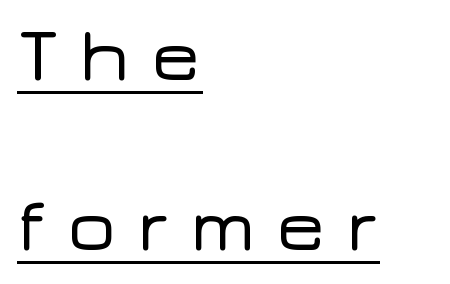
{"serif": "no", "italic": "no", "width": "wide", "stroke_contrast": "low", "x_height": "medium", "monospaced": "no", "underline": "yes", "align": "left", "line_spacing": "loose", "line_spacing_ratio": 2.24, "letter_spacing": "wide", "letter_spacing_em": 0.25, "glyph_px": 76}
